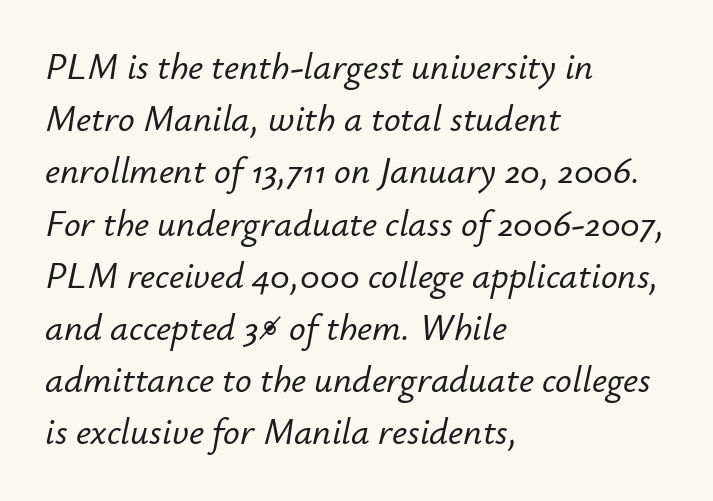
A typesetter would call this proportional, since set widths differ per character. These lines were composed using italics. How would I describe the line gaps? Plain and ordinary. Letter spacing: default. Does the copy run flush right? No — it runs flush left.
